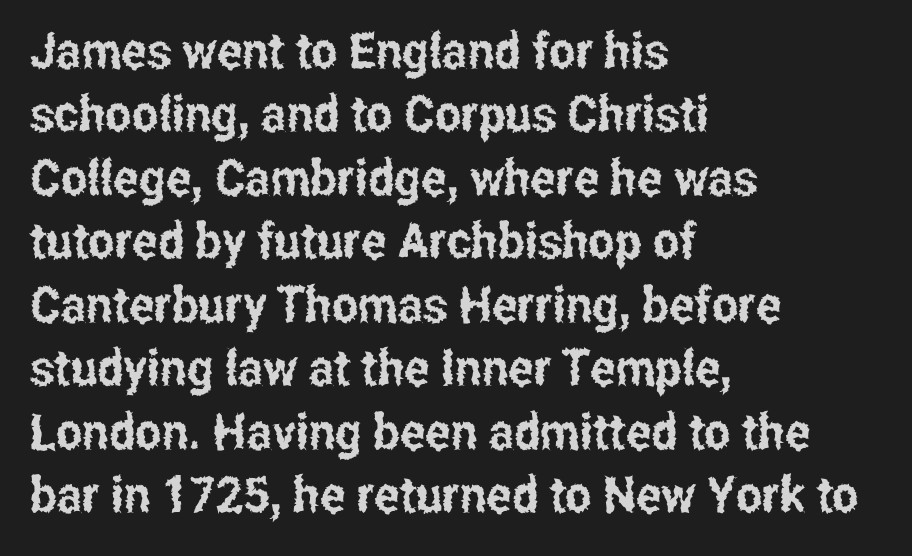
Q: Is the text italic (slanted)? A: No, it is upright.
Q: Is the typeface a serif or a sans-serif typeface? A: Sans-serif.
Q: Is the text underlined? A: No.
Q: How is the paragraph aligned? A: Left-aligned.
Q: Is the spacing between letters normal or unusually wide? A: Normal.
Q: Is the spacing between lines tight, normal or loose? A: Normal.
Q: Width (condensed, normal, or wide)? A: Condensed.
Q: Stroke contrast? A: Low.
Q: x-height? A: Medium.
Q: Monospaced? A: No.
